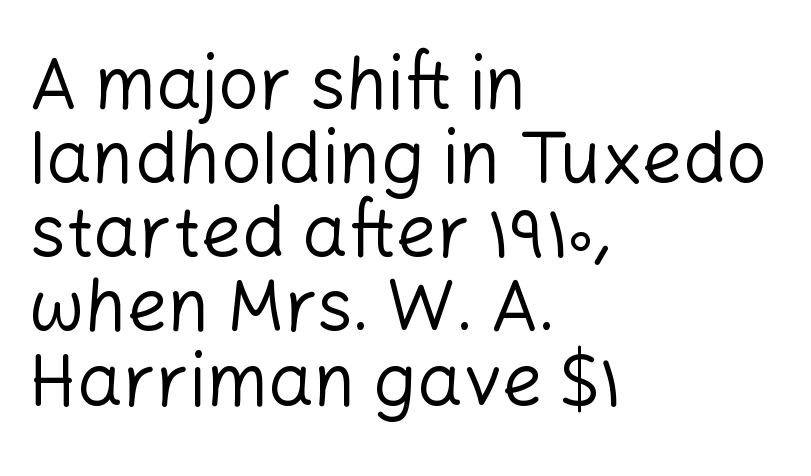
{"serif": "no", "italic": "no", "bold": "no", "weight": "regular", "width": "normal", "stroke_contrast": "low", "x_height": "medium", "monospaced": "no", "underline": "no", "align": "left", "line_spacing": "tight", "line_spacing_ratio": 1.03, "letter_spacing": "normal", "letter_spacing_em": 0.0, "glyph_px": 72}
